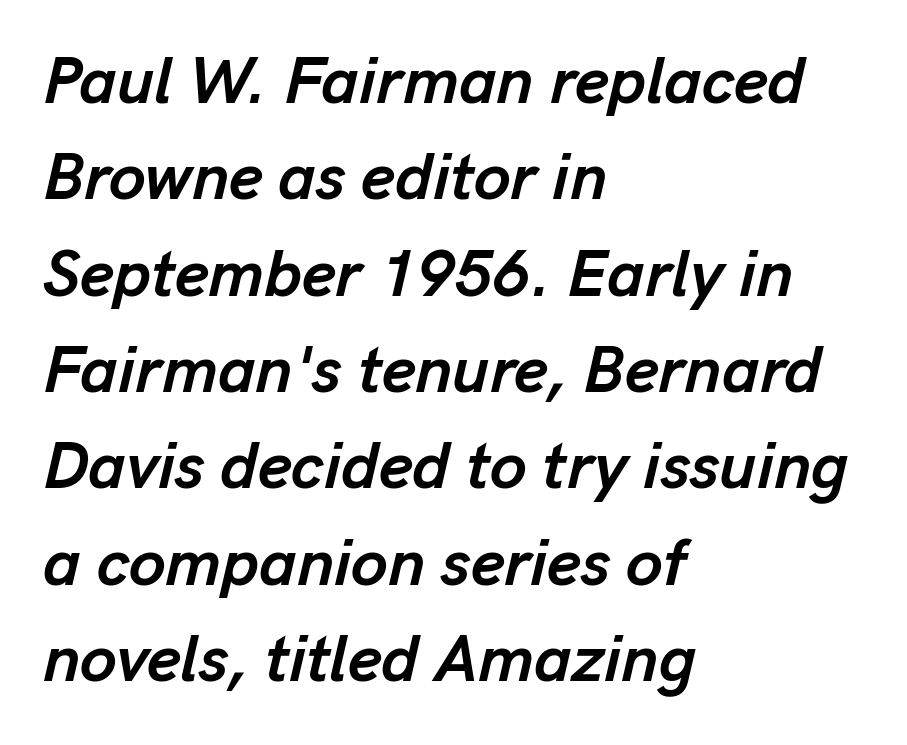
Q: Is the text bold? A: Yes.
Q: Is the text italic (slanted)? A: Yes, it leans right by about 13 degrees.
Q: Is the text underlined? A: No.
Q: How is the paragraph aligned? A: Left-aligned.
Q: Is the spacing between letters normal or unusually wide? A: Normal.
Q: Is the spacing between lines tight, normal or loose? A: Normal.
Q: Width (condensed, normal, or wide)? A: Normal.
Q: Stroke contrast? A: Low.
Q: x-height? A: Medium.
Q: Monospaced? A: No.
